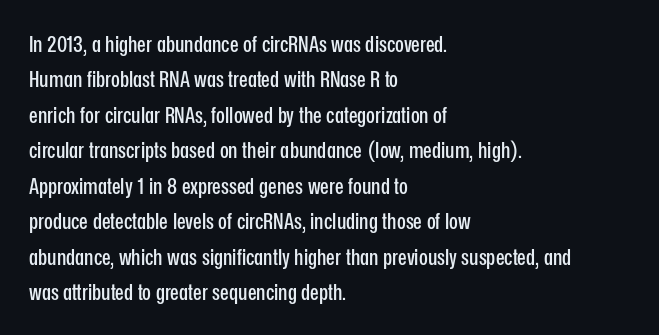
Q: Is the text italic (slanted)? A: No, it is upright.
Q: Is the text underlined? A: No.
Q: How is the paragraph aligned? A: Left-aligned.
Q: Is the spacing between letters normal or unusually wide? A: Normal.
Q: Is the spacing between lines tight, normal or loose? A: Normal.
